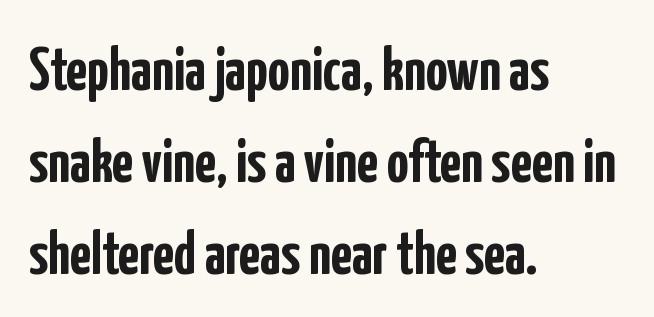
The image shows 61 px semibold, condensed sans-serif type, upright; set left-aligned, normal line spacing (1.51x), normal letter spacing, not underlined; low stroke contrast and a medium x-height.
